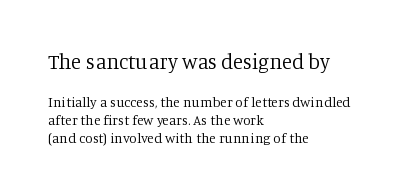
Q: Is the text bold? A: No.
Q: Is the text italic (slanted)? A: No, it is upright.
Q: Is the text underlined? A: No.
Q: How is the paragraph aligned? A: Left-aligned.
Q: Is the spacing between letters normal or unusually wide? A: Normal.
Q: Is the spacing between lines tight, normal or loose? A: Normal.
Q: Which block of text is set in a larger size, the first (top) or the second (bottom)? A: The first (top) one.
